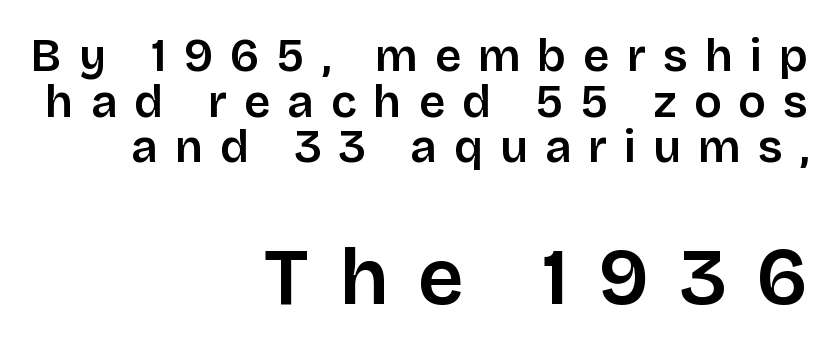
Check the space under the baseline: it is left empty. Ascenders rise straight up at ninety degrees. Does the copy run flush right? Yes — the right margin is perfectly even. Caption: upper text group reduced, lower text group enlarged. Looks like regular typesetting: each glyph gets only the width it needs. Leading: reduced.
